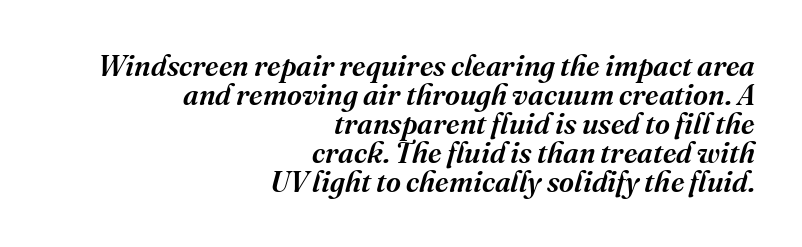
Q: Is the text bold? A: Semi-bold.
Q: Is the text italic (slanted)? A: Yes, it leans right by about 16 degrees.
Q: Is the typeface a serif or a sans-serif typeface? A: Serif.
Q: Is the text underlined? A: No.
Q: How is the paragraph aligned? A: Right-aligned.
Q: Is the spacing between letters normal or unusually wide? A: Normal.
Q: Is the spacing between lines tight, normal or loose? A: Tight.
Q: Width (condensed, normal, or wide)? A: Normal.
Q: Stroke contrast? A: Medium.
Q: x-height? A: Medium.
Q: Monospaced? A: No.
